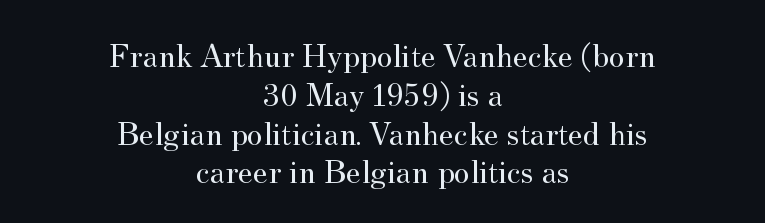
A quiet, ordinary-to-light weight characterises the typeface. Descenders are the only things crossing below the line. You can tell it's not italic because the verticals are truly vertical. Alignment: centered. Is the letter spacing exaggerated? No — it looks like the ordinary default.
